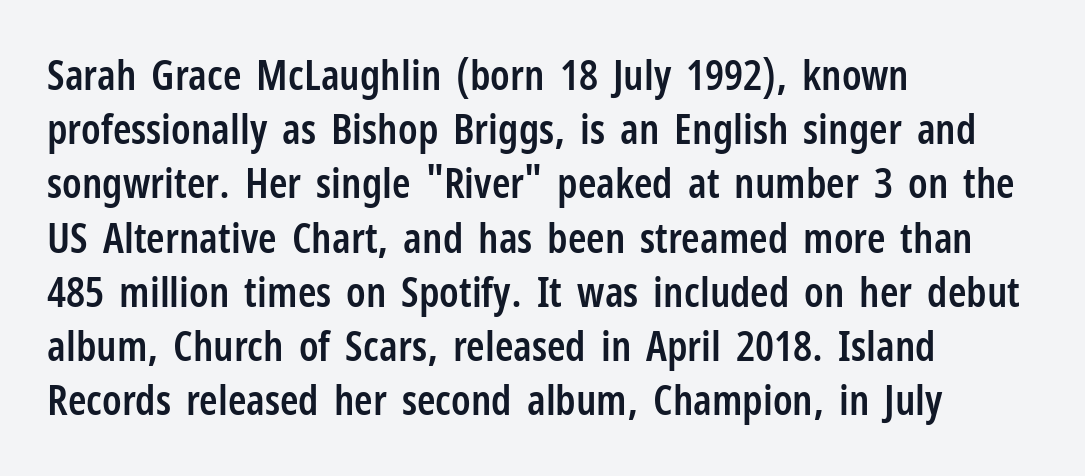
The image shows 42 px semibold, condensed sans-serif type, upright; set left-aligned, normal line spacing (1.29x), normal letter spacing, not underlined; low stroke contrast and a medium x-height.
